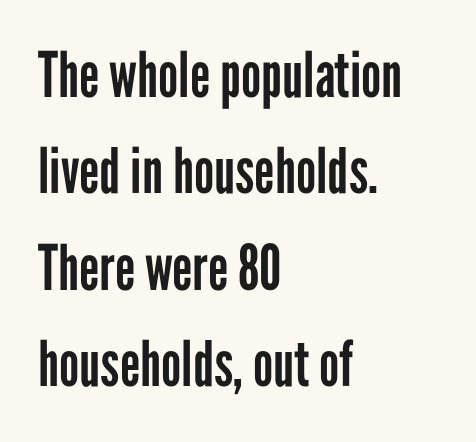
The image shows 63 px regular-weight, condensed sans-serif type, upright; set left-aligned, normal line spacing (1.53x), normal letter spacing, not underlined; low stroke contrast and a medium x-height.
